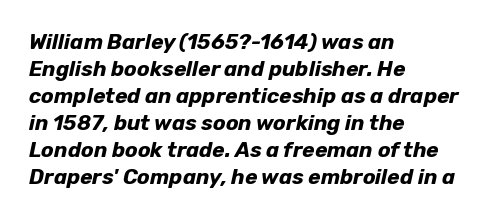
The image shows 21 px bold type, italic (leaning right); set left-aligned, normal line spacing (1.29x), normal letter spacing, not underlined.
